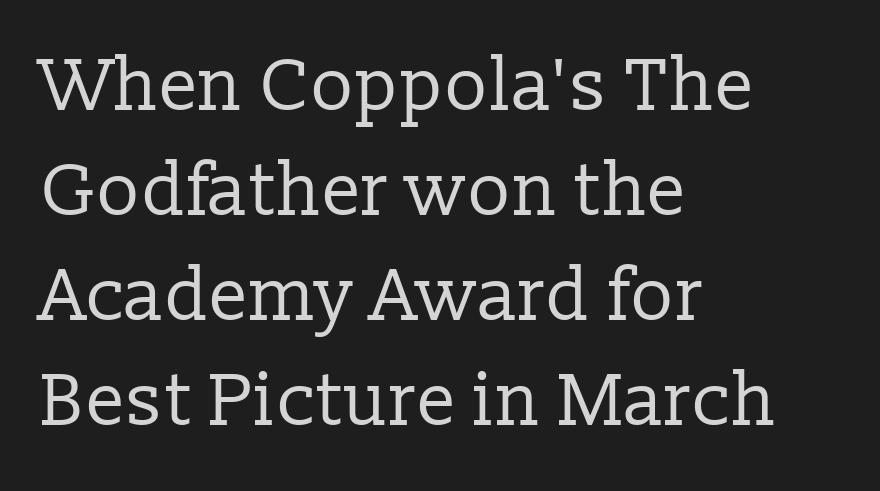
{"serif": "yes", "italic": "no", "bold": "no", "weight": "regular", "width": "normal", "stroke_contrast": "low", "x_height": "medium", "monospaced": "no", "underline": "no", "align": "left", "line_spacing": "normal", "line_spacing_ratio": 1.44, "letter_spacing": "normal", "letter_spacing_em": 0.0, "glyph_px": 73}
